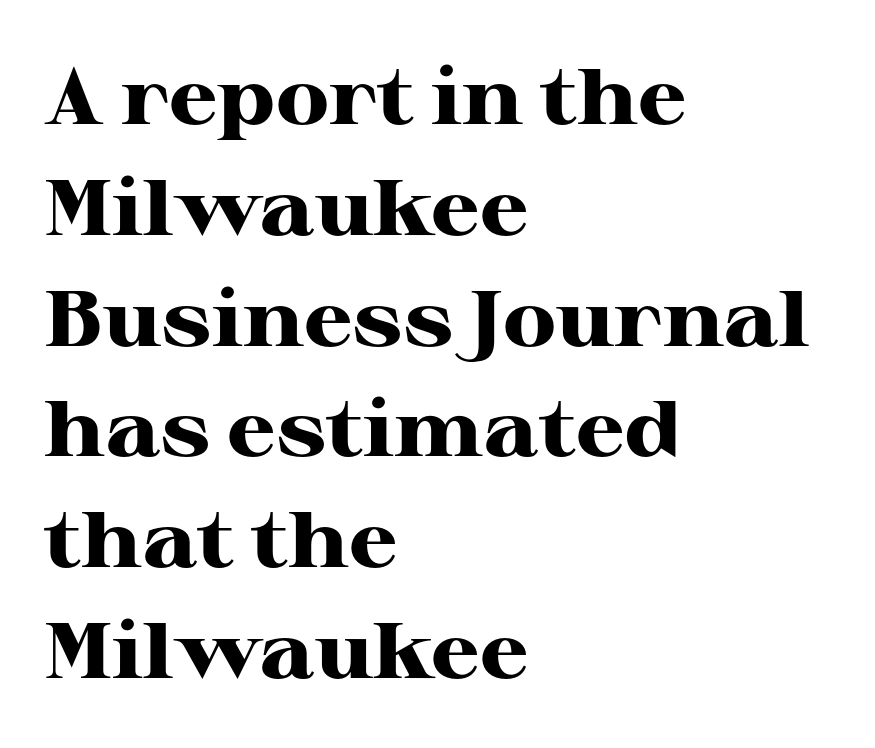
{"serif": "yes", "italic": "no", "bold": "yes", "weight": "heavy", "width": "wide", "stroke_contrast": "high", "x_height": "medium", "monospaced": "no", "underline": "no", "align": "left", "line_spacing": "normal", "line_spacing_ratio": 1.42, "letter_spacing": "normal", "letter_spacing_em": 0.0, "glyph_px": 78}
